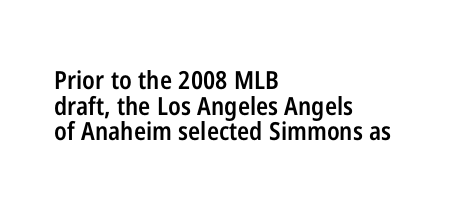
The image shows 25 px text type, upright; set left-aligned, tight line spacing (1.03x), normal letter spacing, not underlined.
